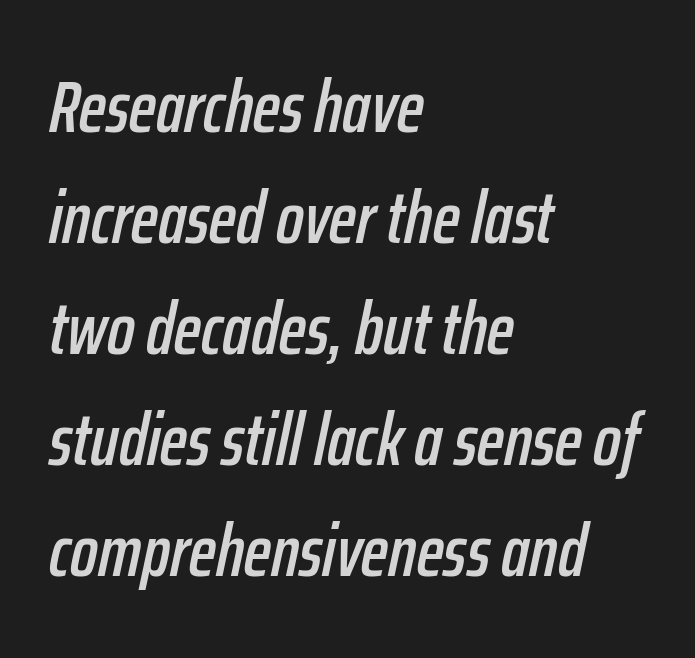
{"italic": "yes", "lean": "right", "slant_degrees": 12, "width": "condensed", "stroke_contrast": "low", "x_height": "medium", "monospaced": "no", "underline": "no", "align": "left", "line_spacing": "normal", "line_spacing_ratio": 1.52, "letter_spacing": "normal", "letter_spacing_em": 0.0, "glyph_px": 73}
